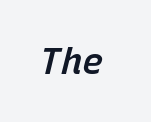
The image shows 36 px semibold type, italic (leaning right), monospaced; set normal letter spacing, not underlined; low stroke contrast and a medium x-height.
